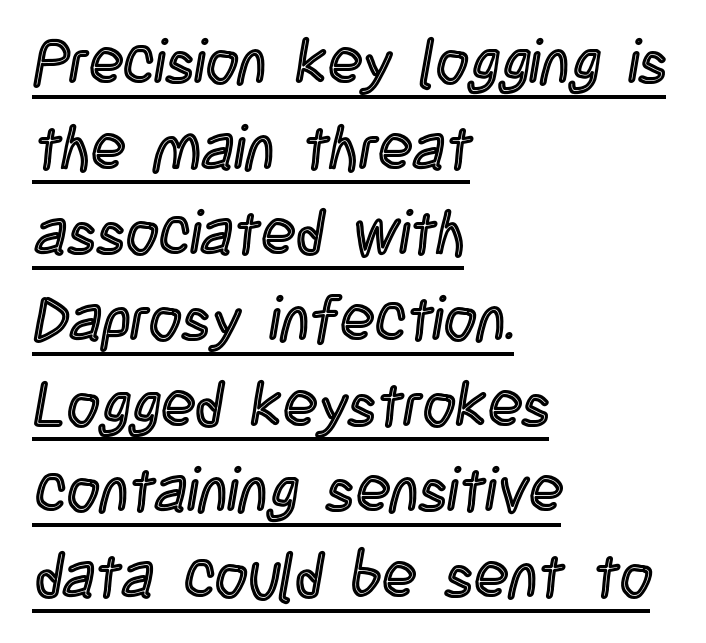
The string is rendered with underlining switched on. You could call the tracking neutral — neither tight nor loose. The ragged edge is on the right, which tells us the setting is flush left. Whoever set this chose a conventional vertical rhythm.
